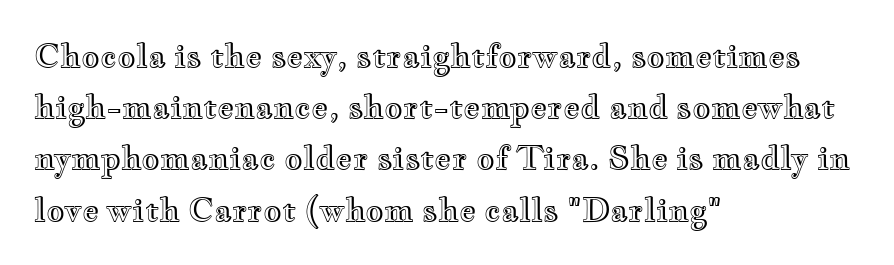
{"italic": "no", "width": "wide", "x_height": "small", "monospaced": "no", "underline": "no", "align": "left", "line_spacing": "normal", "line_spacing_ratio": 1.6, "letter_spacing": "normal", "letter_spacing_em": 0.0, "glyph_px": 32}
